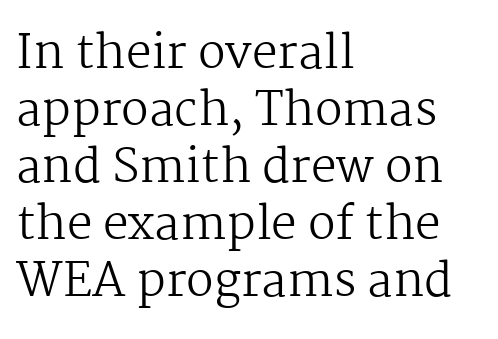
The image shows 46 px regular-weight serif type, upright; set left-aligned, line spacing 1.24x, normal letter spacing, not underlined; medium stroke contrast and a medium x-height.
